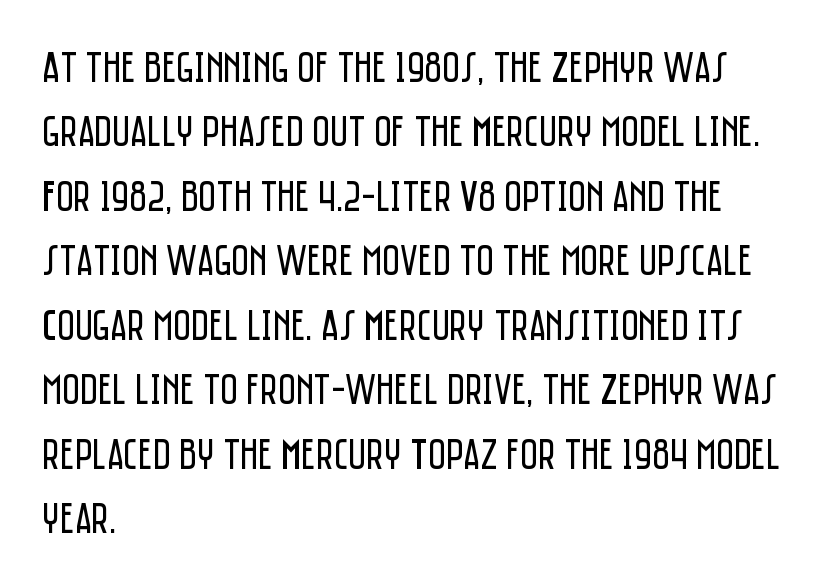
The image shows 43 px regular-weight, condensed sans-serif type, upright; set left-aligned, normal line spacing (1.5x), normal letter spacing, not underlined; low stroke contrast and a large x-height.
